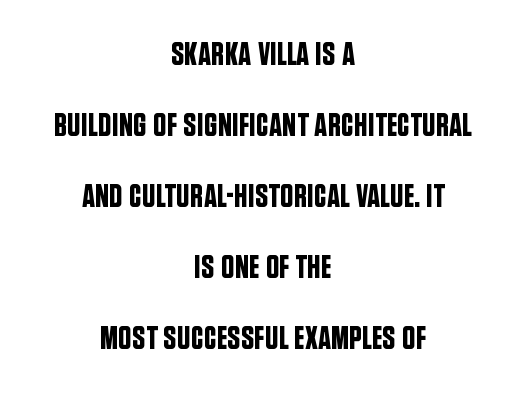
A roman cut, with each character standing at attention. In terms of letterform style, serifs are entirely absent. Here the glyphs are tracked normally, forming tight word shapes. The zone under the glyphs is completely vacant.
